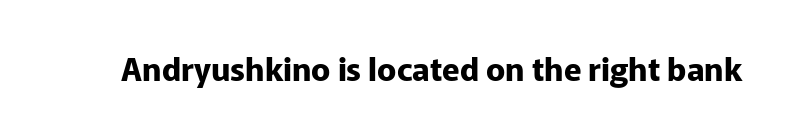
Q: Is the text bold? A: Yes.
Q: Is the text italic (slanted)? A: No, it is upright.
Q: Is the typeface a serif or a sans-serif typeface? A: Sans-serif.
Q: Is the text underlined? A: No.
Q: Is the spacing between letters normal or unusually wide? A: Normal.
Q: Width (condensed, normal, or wide)? A: Normal.
Q: Stroke contrast? A: Low.
Q: x-height? A: Medium.
Q: Monospaced? A: No.
